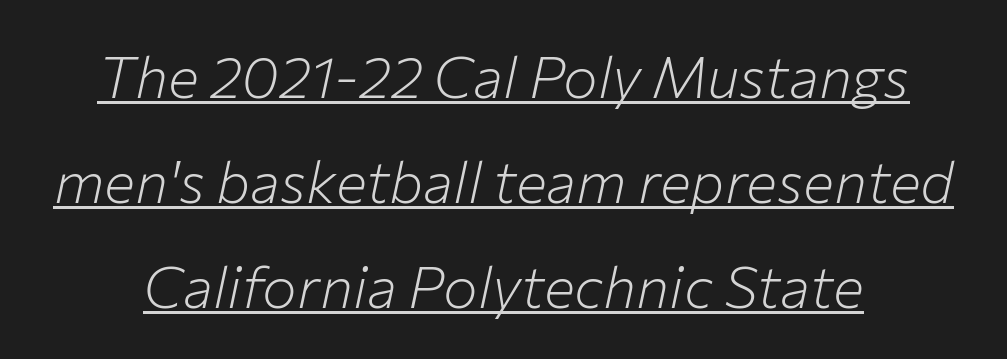
{"italic": "yes", "lean": "right", "slant_degrees": 12, "bold": "no", "weight": "light", "width": "normal", "stroke_contrast": "low", "x_height": "medium", "monospaced": "no", "underline": "yes", "line_spacing_ratio": 1.81, "letter_spacing": "normal", "letter_spacing_em": 0.0, "glyph_px": 58}
